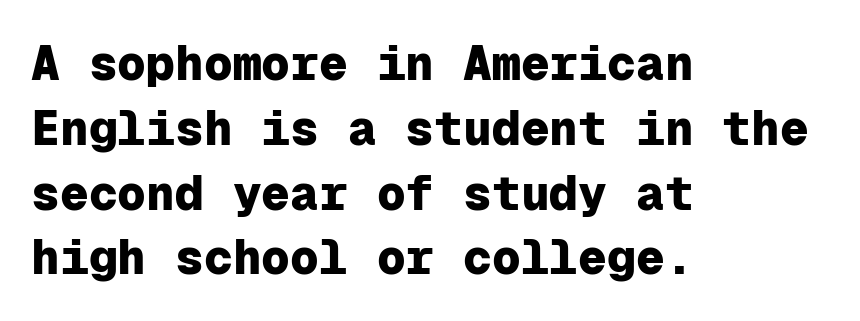
{"serif": "no", "italic": "no", "bold": "yes", "weight": "heavy", "width": "normal", "stroke_contrast": "low", "x_height": "medium", "monospaced": "yes", "underline": "no", "align": "left", "line_spacing": "normal", "line_spacing_ratio": 1.35, "letter_spacing": "normal", "letter_spacing_em": 0.0, "glyph_px": 48}
